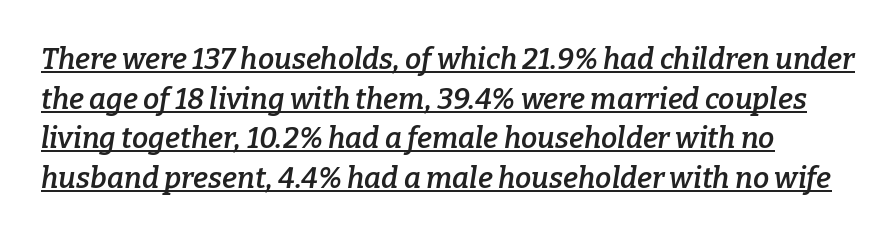
The image shows 29 px semibold serif type, italic (leaning right); set normal line spacing (1.37x), normal letter spacing, underlined; low stroke contrast and a medium x-height.
